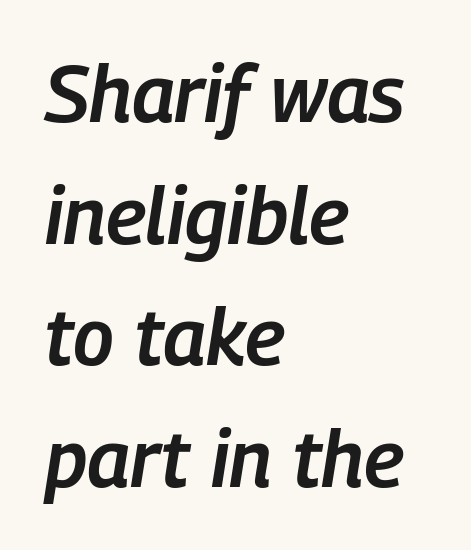
Q: Is the text bold? A: Semi-bold.
Q: Is the text italic (slanted)? A: Yes, it leans right by about 9 degrees.
Q: Is the text underlined? A: No.
Q: How is the paragraph aligned? A: Left-aligned.
Q: Is the spacing between letters normal or unusually wide? A: Normal.
Q: Is the spacing between lines tight, normal or loose? A: Normal.
Q: Width (condensed, normal, or wide)? A: Condensed.
Q: Stroke contrast? A: Low.
Q: x-height? A: Medium.
Q: Monospaced? A: No.
